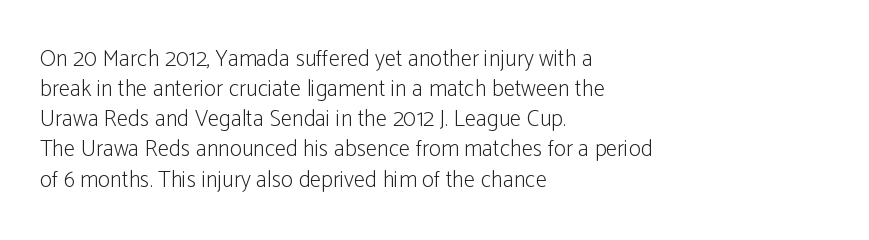
{"italic": "no", "bold": "no", "underline": "no", "align": "left", "line_spacing": "normal", "line_spacing_ratio": 1.31, "letter_spacing": "normal", "letter_spacing_em": 0.0, "glyph_px": 23}
